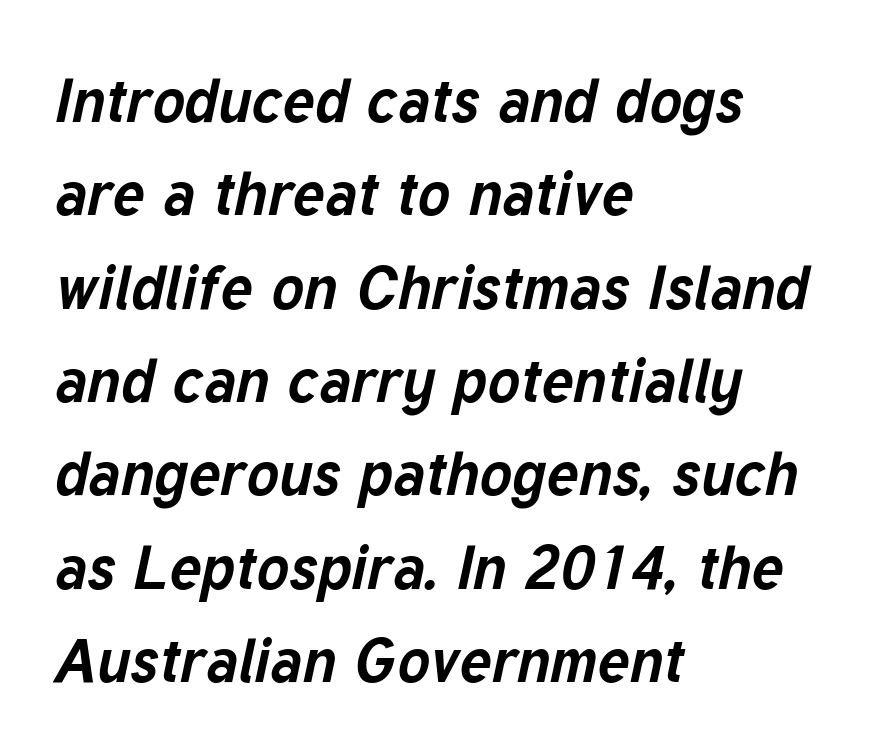
The words here are not underlined. Is the type bold? Yes — the strokes are clearly thick and heavy. The passage shown stacks its lines at a standard gap. Does extra space separate the letters? No, they use regular spacing. The face used here is proportionally spaced, like ordinary book or web type.
